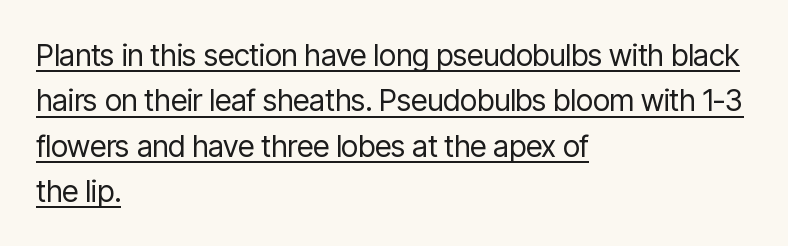
Q: Is the text bold? A: No.
Q: Is the text italic (slanted)? A: No, it is upright.
Q: Is the typeface a serif or a sans-serif typeface? A: Sans-serif.
Q: Is the text underlined? A: Yes.
Q: How is the paragraph aligned? A: Left-aligned.
Q: Is the spacing between letters normal or unusually wide? A: Normal.
Q: Is the spacing between lines tight, normal or loose? A: Normal.
Q: Width (condensed, normal, or wide)? A: Condensed.
Q: Stroke contrast? A: Low.
Q: x-height? A: Medium.
Q: Monospaced? A: No.
